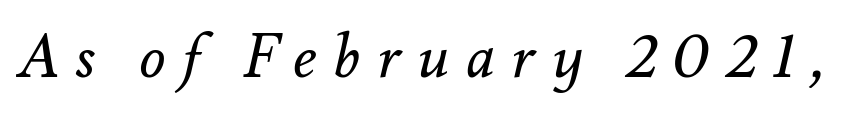
Q: Is the text bold? A: No.
Q: Is the text italic (slanted)? A: Yes, it leans right by about 12 degrees.
Q: Is the text underlined? A: No.
Q: Is the spacing between letters normal or unusually wide? A: Unusually wide.
Q: Width (condensed, normal, or wide)? A: Normal.
Q: Stroke contrast? A: Medium.
Q: x-height? A: Small.
Q: Monospaced? A: No.
